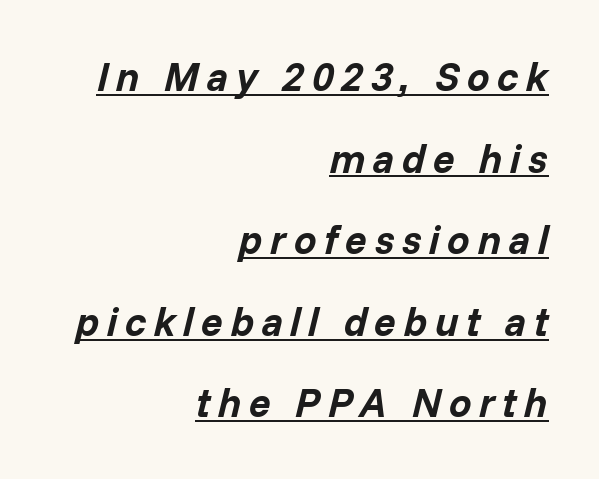
The image shows 40 px bold type, italic (leaning right); set right-aligned, loose line spacing (2.04x), underlined; low stroke contrast and a medium x-height.
